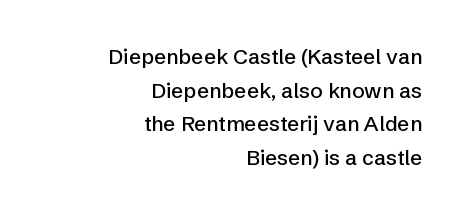
No italicization has been applied; the sample stays upright. Unmarked baselines from the first word to the last. Teacher's note: observe the even right margin — that is flush-right alignment. The passage shown stacks its lines at a standard gap. These lines keep a tight, regular rhythm from letter to letter.
